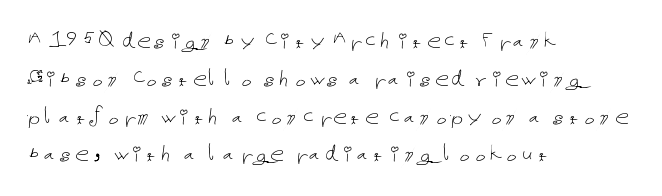
Q: Is the text bold? A: No.
Q: Is the text italic (slanted)? A: No, it is upright.
Q: Is the text underlined? A: No.
Q: How is the paragraph aligned? A: Left-aligned.
Q: Is the spacing between letters normal or unusually wide? A: Normal.
Q: Is the spacing between lines tight, normal or loose? A: Normal.
Q: Width (condensed, normal, or wide)? A: Normal.
Q: Stroke contrast? A: Low.
Q: x-height? A: Medium.
